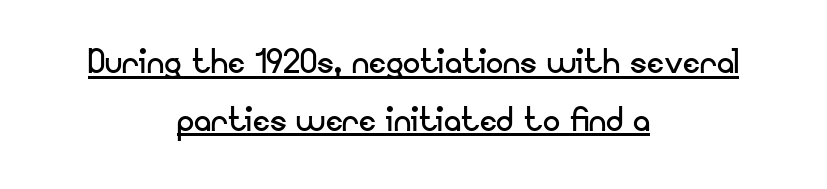
The image shows 43 px regular-weight sans-serif type, upright; set centered, normal line spacing (1.34x), normal letter spacing, underlined; low stroke contrast and a small x-height.
